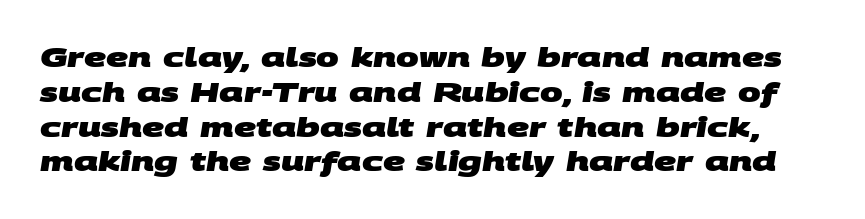
Q: Is the text bold? A: Yes.
Q: Is the text underlined? A: No.
Q: Is the spacing between letters normal or unusually wide? A: Normal.
Q: Is the spacing between lines tight, normal or loose? A: Normal.
